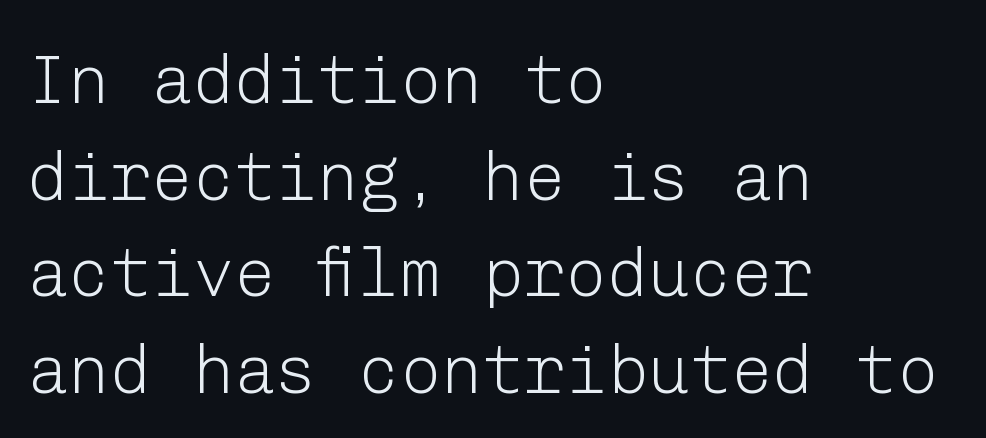
{"serif": "no", "italic": "no", "bold": "no", "weight": "light", "width": "normal", "stroke_contrast": "low", "x_height": "medium", "underline": "no", "align": "left", "line_spacing": "normal", "line_spacing_ratio": 1.4, "letter_spacing": "normal", "letter_spacing_em": 0.0, "glyph_px": 69}
